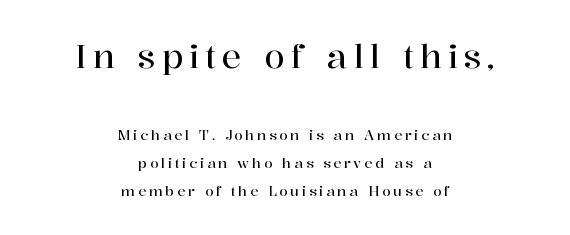
Q: Is the text italic (slanted)? A: No, it is upright.
Q: Is the typeface a serif or a sans-serif typeface? A: Serif.
Q: Is the text underlined? A: No.
Q: How is the paragraph aligned? A: Centered.
Q: Is the spacing between lines tight, normal or loose? A: Loose.
Q: Which block of text is set in a larger size, the first (top) or the second (bottom)? A: The first (top) one.
Q: Width (condensed, normal, or wide)? A: Normal.
Q: Stroke contrast? A: High.
Q: x-height? A: Medium.
Q: Monospaced? A: No.
